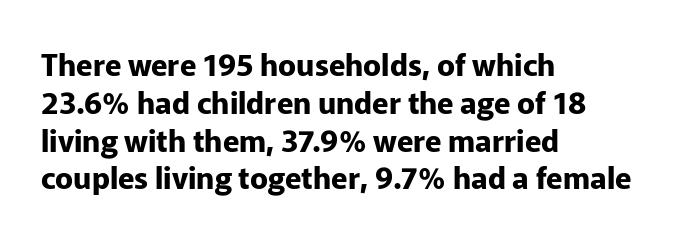
Q: Is the text bold? A: Yes.
Q: Is the text italic (slanted)? A: No, it is upright.
Q: Is the typeface a serif or a sans-serif typeface? A: Sans-serif.
Q: Is the text underlined? A: No.
Q: How is the paragraph aligned? A: Left-aligned.
Q: Is the spacing between letters normal or unusually wide? A: Normal.
Q: Is the spacing between lines tight, normal or loose? A: Normal.
Q: Width (condensed, normal, or wide)? A: Normal.
Q: Stroke contrast? A: Low.
Q: x-height? A: Medium.
Q: Monospaced? A: No.
